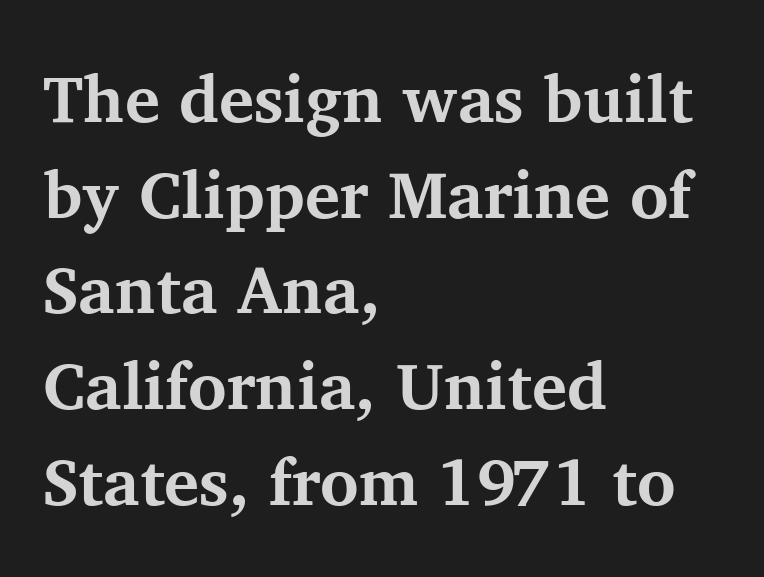
{"serif": "yes", "italic": "no", "bold": "yes", "weight": "bold", "width": "normal", "stroke_contrast": "medium", "x_height": "medium", "monospaced": "no", "underline": "no", "align": "left", "line_spacing": "normal", "line_spacing_ratio": 1.45, "letter_spacing": "normal", "letter_spacing_em": 0.0, "glyph_px": 66}
